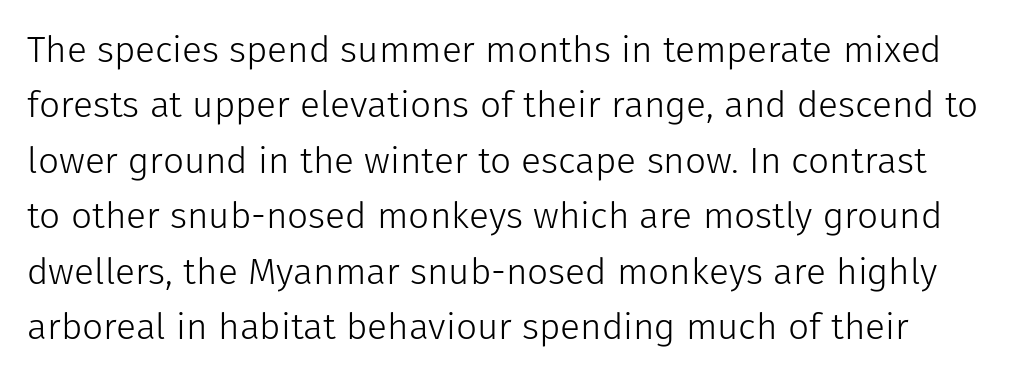
The image shows 37 px light sans-serif type, upright; set normal line spacing (1.5x), normal letter spacing, not underlined; low stroke contrast and a medium x-height.
